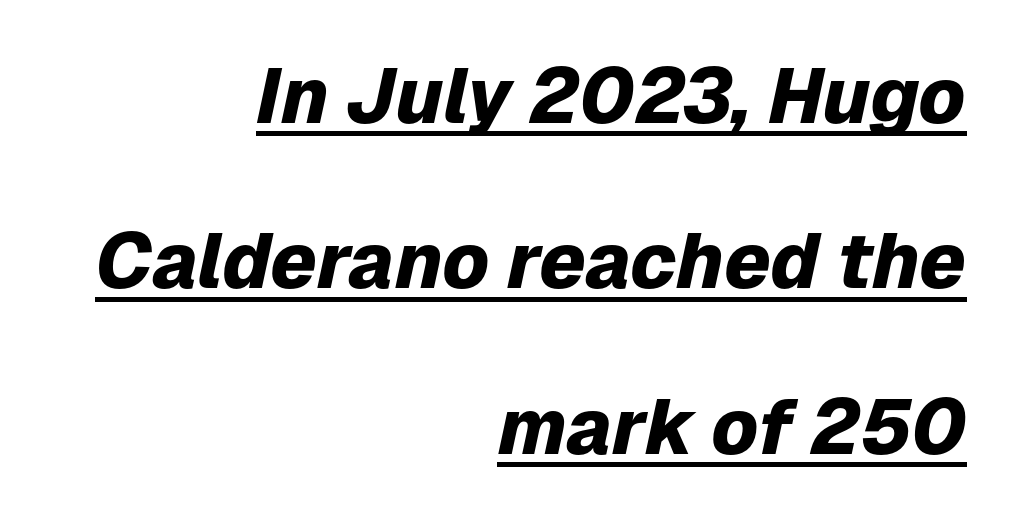
Caption: multi-line text, flush right, ragged left. Each word holds together tightly as a unit, with standard inter-letter gaps. This sample uses an oblique cut, with every glyph tilted off the vertical. Underlined type.
